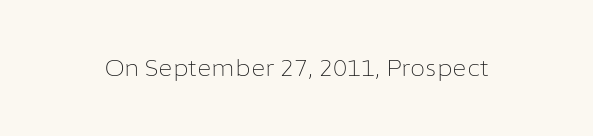
Q: Is the text bold? A: No.
Q: Is the text italic (slanted)? A: No, it is upright.
Q: Is the text underlined? A: No.
Q: Is the spacing between letters normal or unusually wide? A: Normal.
